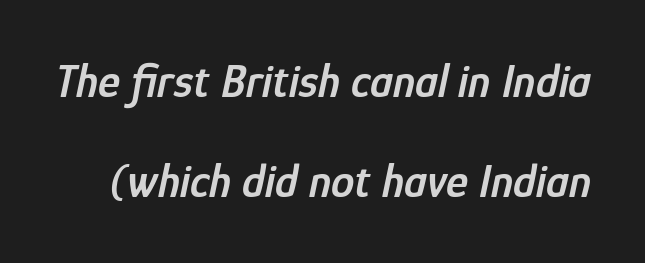
The image shows 47 px semibold, condensed type, italic (leaning right); set loose line spacing (2.13x), normal letter spacing, not underlined; low stroke contrast and a medium x-height.
